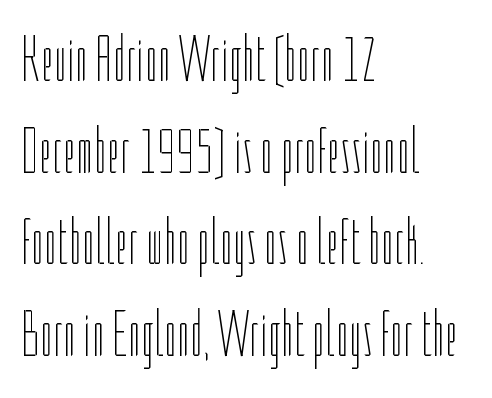
{"italic": "no", "bold": "no", "weight": "thin", "width": "condensed", "stroke_contrast": "low", "x_height": "medium", "monospaced": "no", "underline": "no", "align": "left", "line_spacing": "normal", "line_spacing_ratio": 1.39, "letter_spacing": "normal", "letter_spacing_em": 0.0, "glyph_px": 66}
